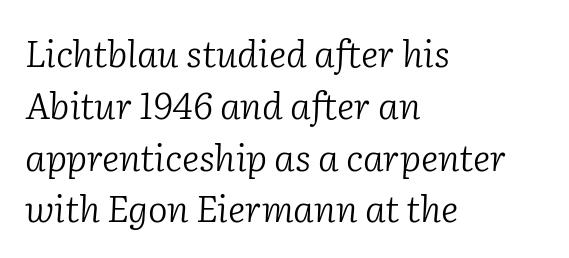
{"serif": "yes", "italic": "yes", "lean": "right", "slant_degrees": 2, "bold": "no", "weight": "light", "width": "normal", "stroke_contrast": "low", "x_height": "medium", "monospaced": "no", "underline": "no", "align": "left", "line_spacing": "normal", "line_spacing_ratio": 1.4, "letter_spacing": "normal", "letter_spacing_em": 0.0, "glyph_px": 37}
